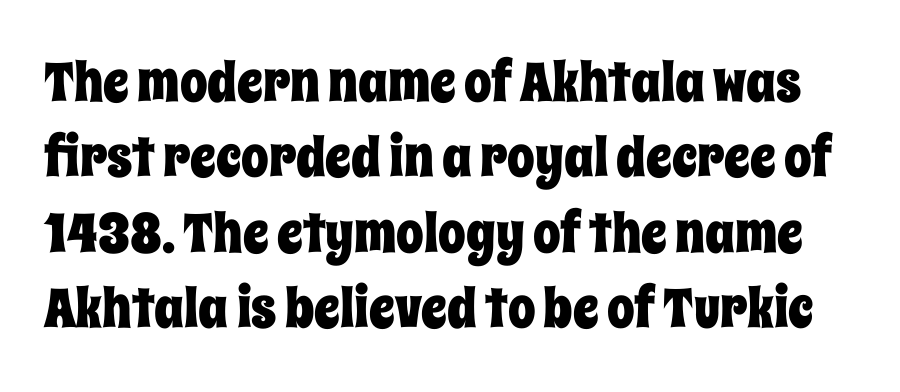
The image shows 55 px condensed type, upright; set normal line spacing (1.37x), normal letter spacing, not underlined; low stroke contrast and a large x-height.
